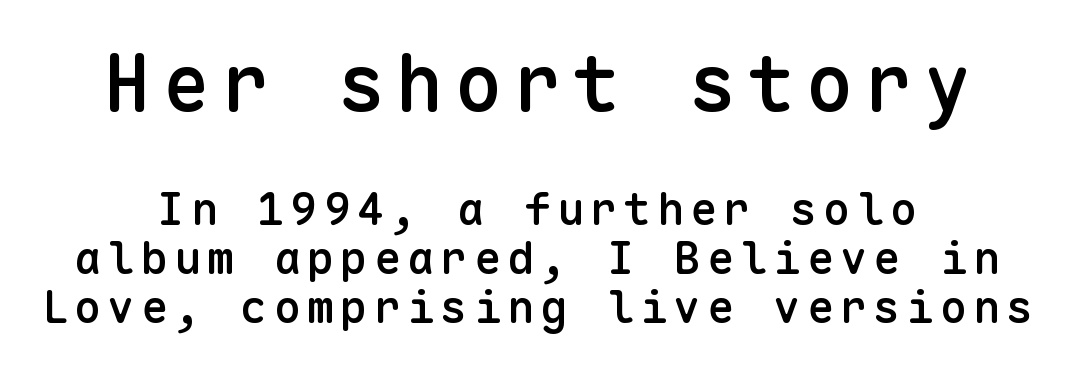
The image shows 79 px semibold sans-serif type, upright, monospaced; set centered, tight line spacing (1.09x), not underlined; the first (top) block is 1.76x larger; low stroke contrast and a medium x-height.
